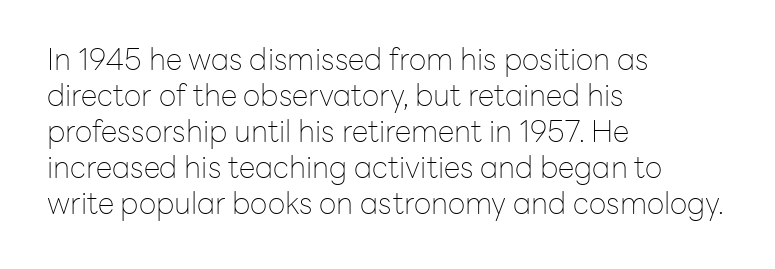
Proportional: the letters do not fall into vertical columns. Check under the words: just untouched page. The paragraph shown leans on its left margin. Characters remain perfectly vertical along every line.
